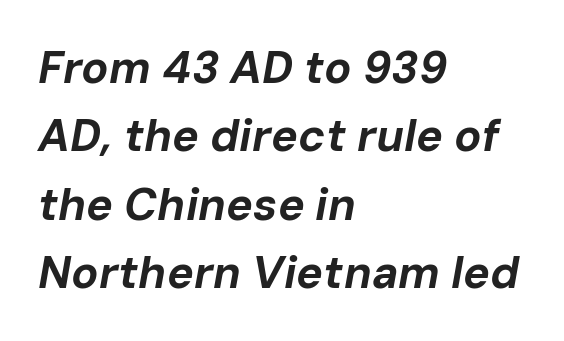
{"italic": "yes", "lean": "right", "slant_degrees": 10, "bold": "yes", "weight": "bold", "width": "normal", "stroke_contrast": "low", "x_height": "medium", "monospaced": "no", "underline": "no", "align": "left", "line_spacing": "normal", "line_spacing_ratio": 1.52, "letter_spacing": "normal", "letter_spacing_em": 0.0, "glyph_px": 45}
